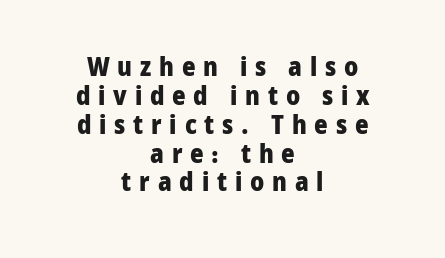
The image shows 26 px bold type, upright; set centered, tight line spacing (1.11x), unusually wide letter spacing (+0.3 em), not underlined.
